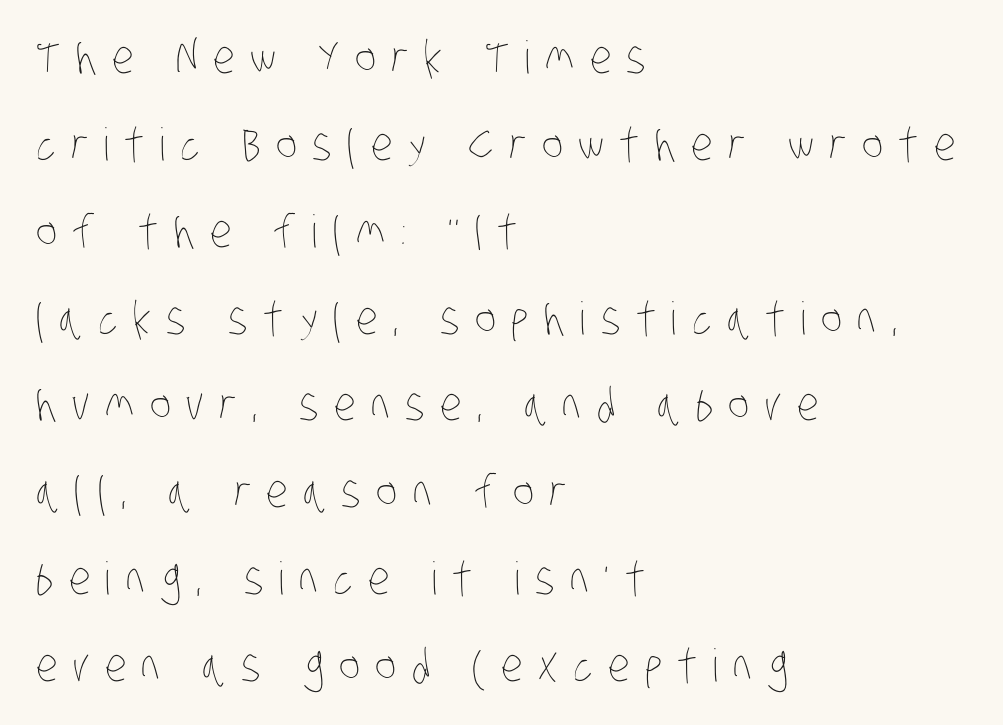
{"bold": "no", "weight": "thin", "width": "condensed", "stroke_contrast": "low", "x_height": "large", "monospaced": "no", "underline": "no", "align": "left", "line_spacing": "loose", "line_spacing_ratio": 1.93, "letter_spacing": "wide", "letter_spacing_em": 0.34, "glyph_px": 45}
